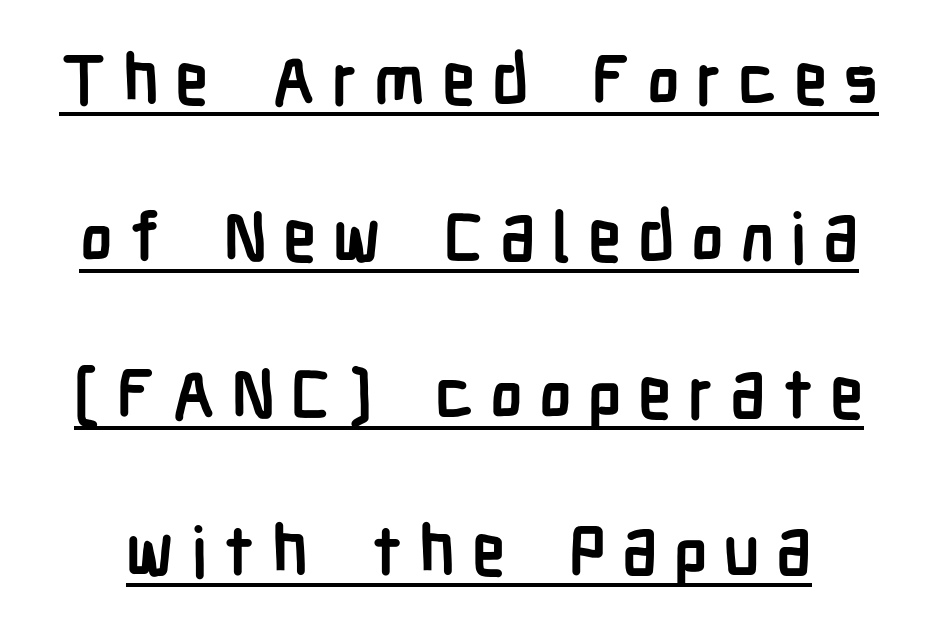
{"serif": "no", "italic": "no", "bold": "yes", "weight": "semibold", "width": "condensed", "stroke_contrast": "low", "x_height": "medium", "monospaced": "no", "underline": "yes", "line_spacing": "loose", "line_spacing_ratio": 2.31, "letter_spacing": "wide", "letter_spacing_em": 0.24, "glyph_px": 68}
